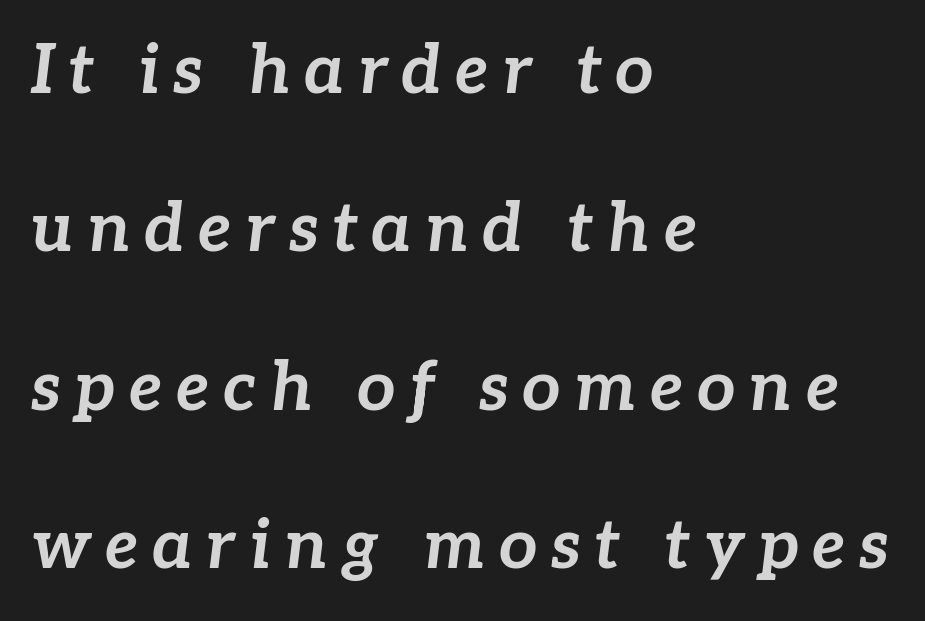
{"italic": "yes", "lean": "right", "slant_degrees": 7, "bold": "yes", "weight": "bold", "width": "normal", "stroke_contrast": "low", "x_height": "medium", "monospaced": "no", "underline": "no", "align": "left", "line_spacing": "loose", "line_spacing_ratio": 2.33, "letter_spacing": "wide", "letter_spacing_em": 0.2, "glyph_px": 68}
